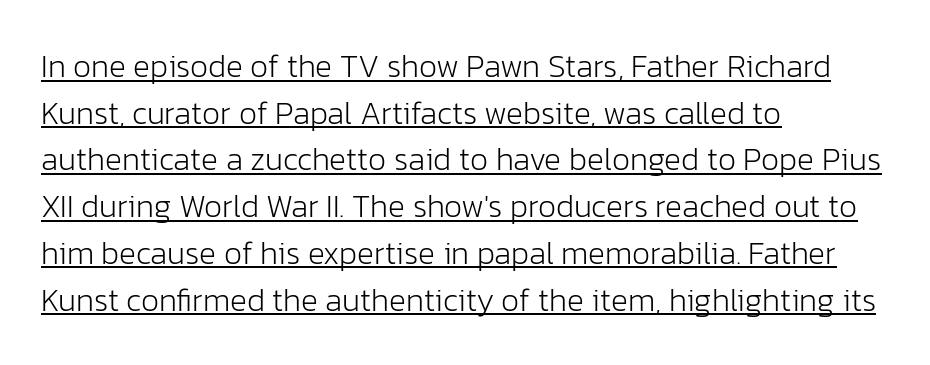
Do the characters align in a grid? No, the font is proportional. Underline: present. This sample uses a sans-serif face. Summary of vertical rhythm: regular, with standard interline spacing. If you drew a ruler down the left edge, every line would touch it.
